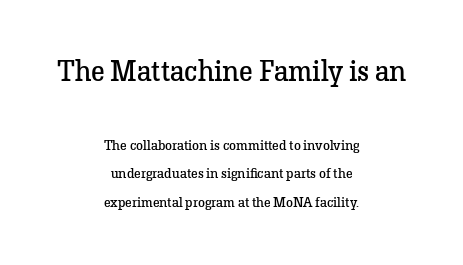
Q: Is the text bold? A: No.
Q: Is the text italic (slanted)? A: No, it is upright.
Q: Is the typeface a serif or a sans-serif typeface? A: Serif.
Q: Is the text underlined? A: No.
Q: How is the paragraph aligned? A: Centered.
Q: Is the spacing between letters normal or unusually wide? A: Normal.
Q: Is the spacing between lines tight, normal or loose? A: Loose.
Q: Which block of text is set in a larger size, the first (top) or the second (bottom)? A: The first (top) one.
Q: Width (condensed, normal, or wide)? A: Normal.
Q: Stroke contrast? A: Low.
Q: x-height? A: Medium.
Q: Monospaced? A: No.
